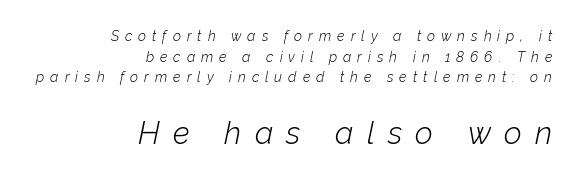
Q: Is the text bold? A: No.
Q: Is the text italic (slanted)? A: Yes, it leans right by about 12 degrees.
Q: Is the text underlined? A: No.
Q: How is the paragraph aligned? A: Right-aligned.
Q: Is the spacing between letters normal or unusually wide? A: Unusually wide.
Q: Is the spacing between lines tight, normal or loose? A: Normal.
Q: Which block of text is set in a larger size, the first (top) or the second (bottom)? A: The second (bottom) one.
Q: Width (condensed, normal, or wide)? A: Normal.
Q: Stroke contrast? A: Low.
Q: x-height? A: Medium.
Q: Monospaced? A: No.
